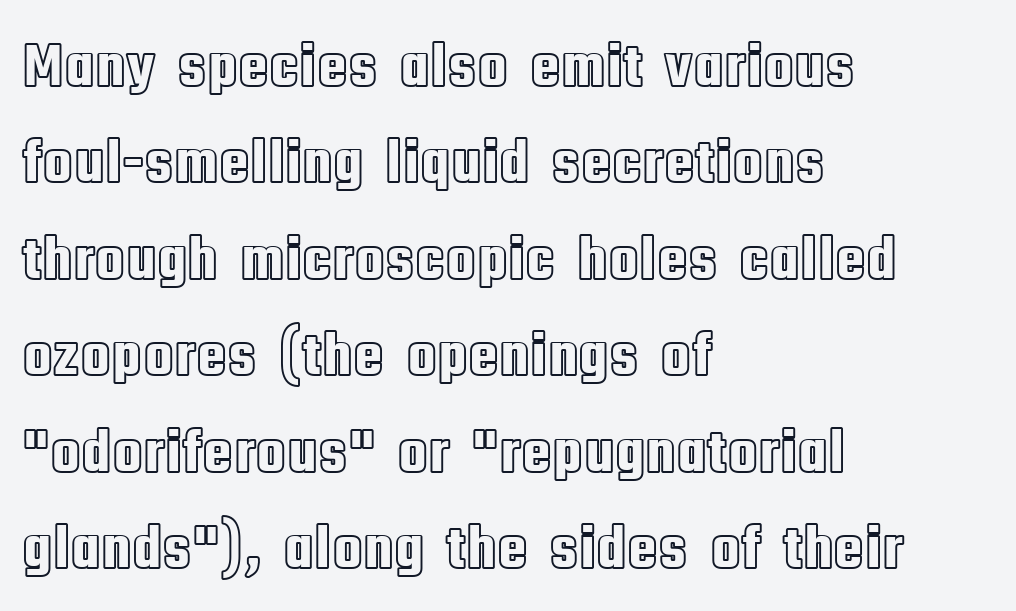
The image shows 63 px condensed type, upright; set left-aligned, normal line spacing (1.53x), normal letter spacing, not underlined; a large x-height.
